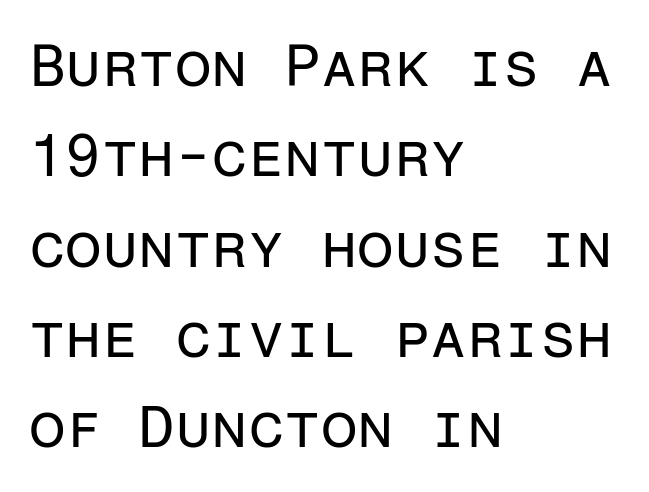
Successive baselines arrive at the customary interval. How are the letters spaced? Ordinarily, with no added tracking. Ink coverage per letter is moderate at most. The setting favours the left margin, as ordinary paragraphs usually do. The string is rendered with underlining switched off. Every stem runs plumb, perpendicular to the baseline.
